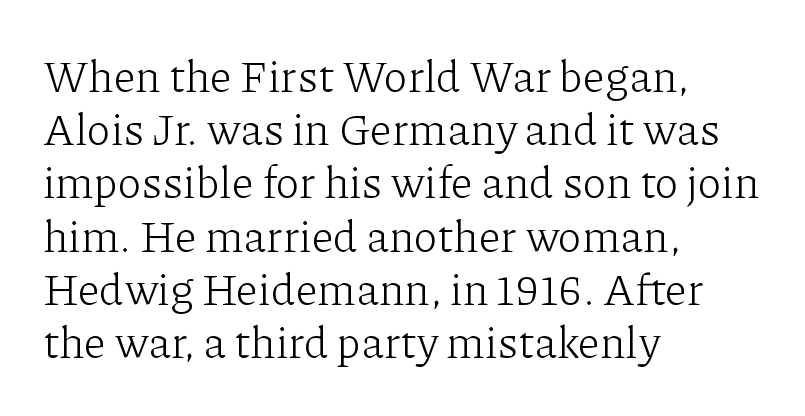
The image shows 44 px light serif type, upright; set left-aligned, line spacing 1.21x, normal letter spacing, not underlined; low stroke contrast and a medium x-height.
